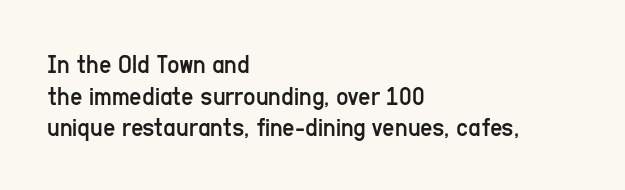
The letters sit at their default tracking, neither squeezed nor spread. Caption: multi-line text, flush left, ragged right. Underline: absent. Every stem runs plumb, perpendicular to the baseline. This is not heavy type; no bold has been used.
